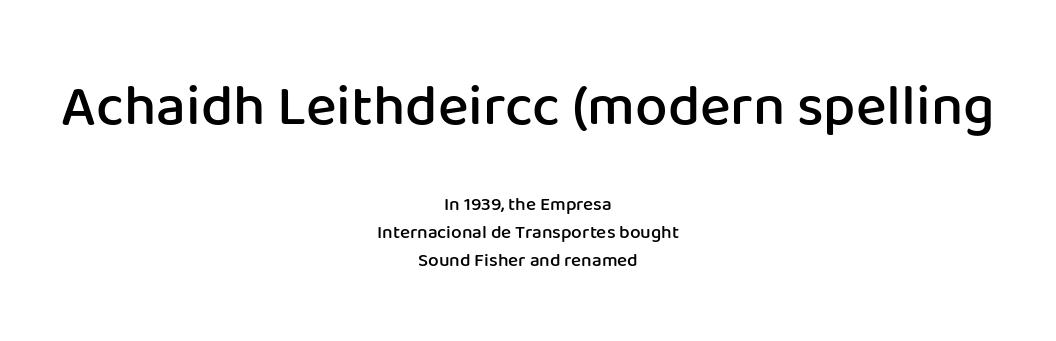
{"serif": "no", "italic": "no", "bold": "semi", "weight": "semibold", "width": "normal", "stroke_contrast": "low", "x_height": "medium", "monospaced": "no", "underline": "no", "align": "center", "line_spacing": "normal", "line_spacing_ratio": 1.47, "letter_spacing": "normal", "letter_spacing_em": 0.0, "larger_block": "first", "size_ratio": 3.05, "glyph_px": 58}
